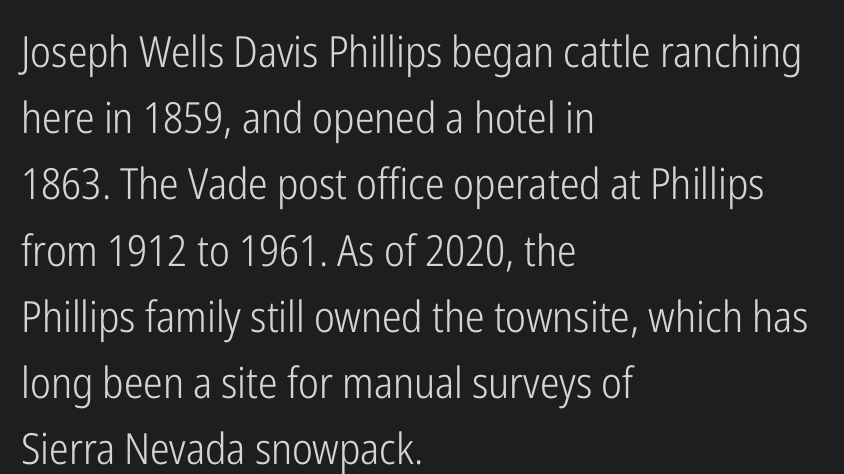
{"serif": "no", "italic": "no", "bold": "no", "weight": "light", "width": "condensed", "stroke_contrast": "low", "x_height": "medium", "monospaced": "no", "underline": "no", "align": "left", "line_spacing": "normal", "line_spacing_ratio": 1.54, "letter_spacing": "normal", "letter_spacing_em": 0.0, "glyph_px": 43}
